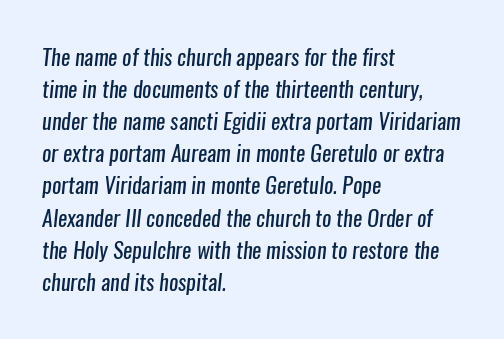
Students, observe: this is what conventionally led text looks like. Nobody touched the tracking dial on this one. Anything drawn beneath the words? Only blank space. A light-to-regular cut is what we see here. The setting favours the left margin, as ordinary paragraphs usually do.
